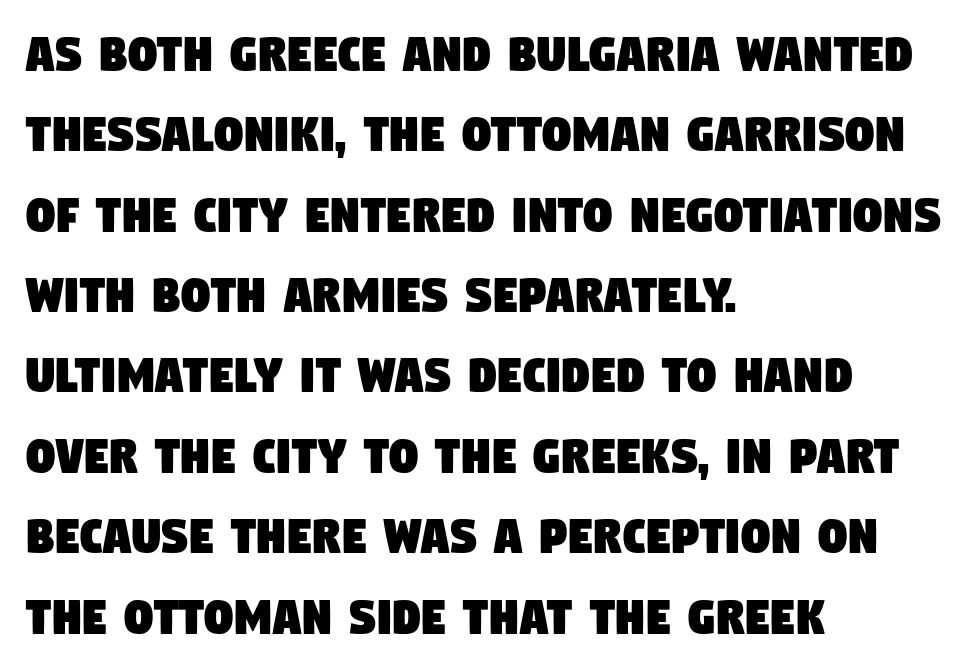
The image shows 57 px condensed sans-serif type; set left-aligned, normal line spacing (1.41x), normal letter spacing, not underlined; low stroke contrast and a large x-height.
